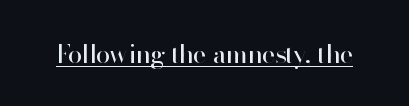
Q: Is the text bold? A: No.
Q: Is the text italic (slanted)? A: No, it is upright.
Q: Is the text underlined? A: Yes.
Q: Is the spacing between letters normal or unusually wide? A: Normal.
